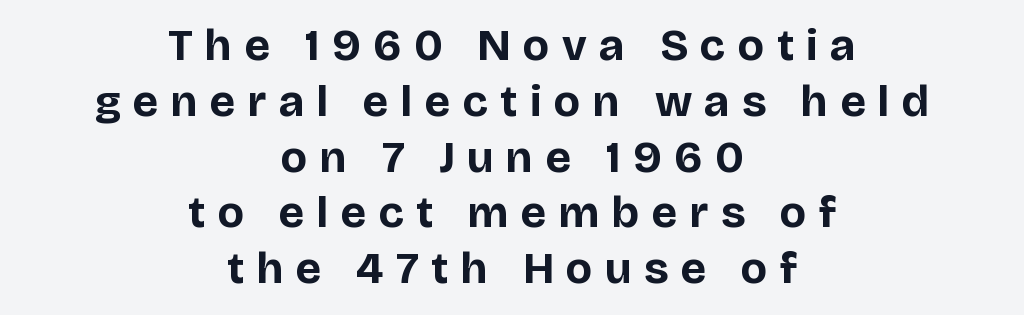
Substantial extra tracking has been applied to these lines. The typography opts for an upright posture over an oblique one. Anything drawn beneath the words? Only blank space. Every letter is thick-stroked: bold, no question. The designer went with a sans here, leaving each stem footless. Each line is balanced around a shared central axis.
